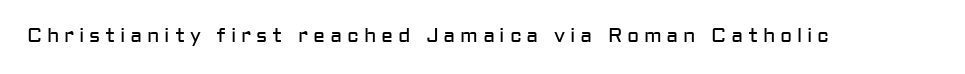
Q: Is the text bold? A: No.
Q: Is the text italic (slanted)? A: No, it is upright.
Q: Is the text underlined? A: No.
Q: Is the spacing between letters normal or unusually wide? A: Unusually wide.
